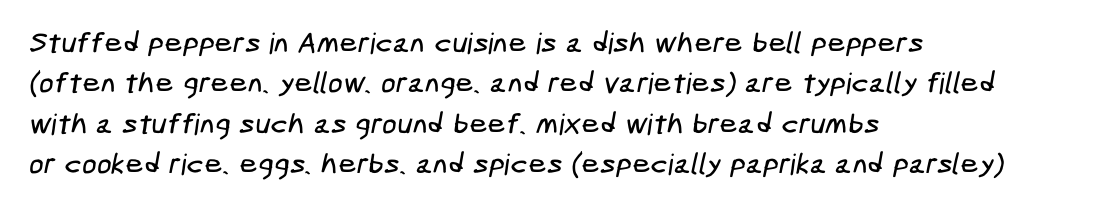
One-word summary of the alignment: left. The glyphs are unaccompanied by any horizontal stroke below them. Note: no serifs on the glyphs. Regular leading. Here the glyphs are tracked normally, forming tight word shapes.
